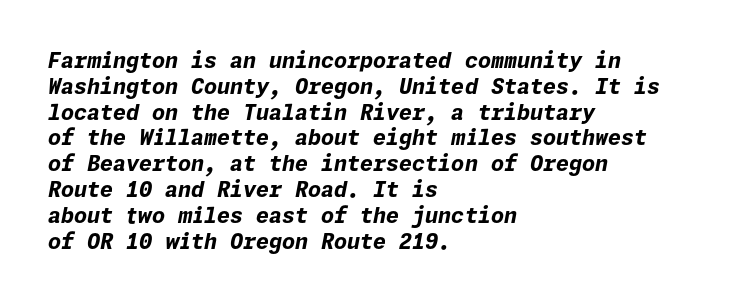
The image shows 21 px bold type, italic (leaning right); set left-aligned, line spacing 1.23x, normal letter spacing, not underlined.
